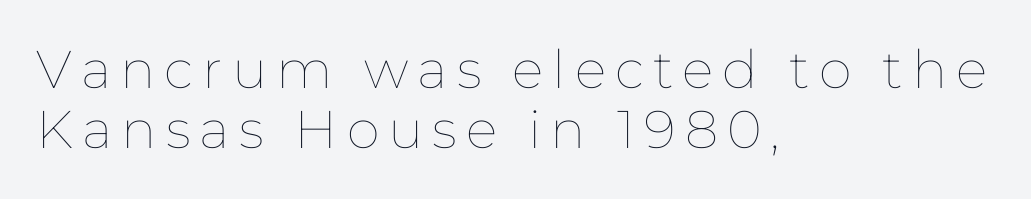
Line starts are locked; line ends wander. A typesetter would call this proportional, since set widths differ per character. A clean baseline with only descenders dipping below it. Leading: reduced.
